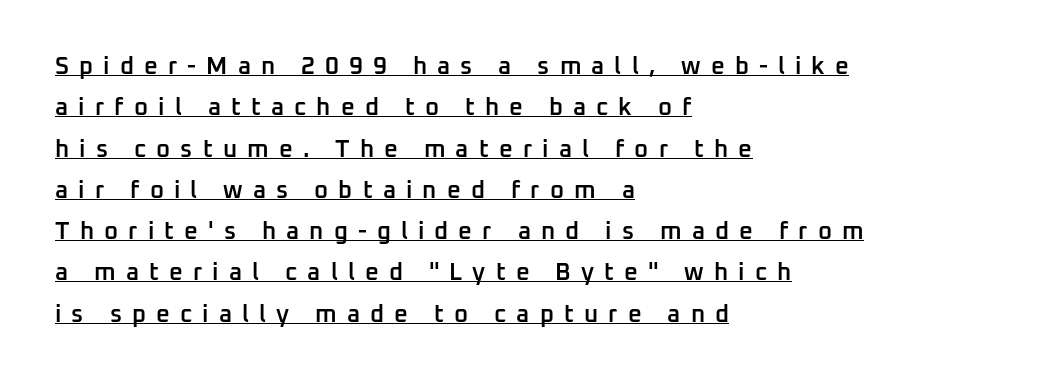
The image shows 24 px text type, upright; set left-aligned, line spacing 1.72x, unusually wide letter spacing (+0.42 em), underlined.
